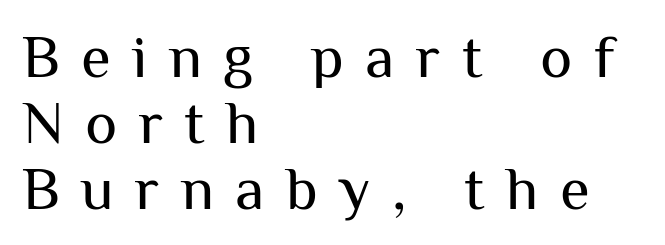
No chunkiness to these letters — they're not bold. Cramped leading. Typographically, this falls in the sans-serif category. The typography opts for an upright posture over an oblique one. The ragged edge is on the right, which tells us the setting is flush left.
